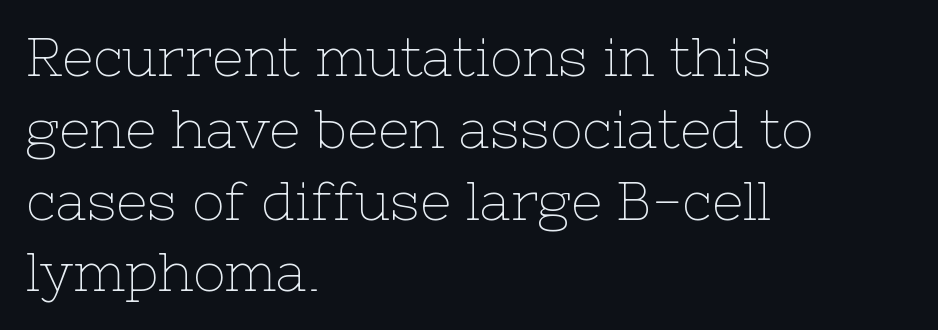
When letters stand straight like this, we call the style roman or upright. Reading down the column, the eye jumps a familiar distance to each next line. Is this a fixed-width face? No — the glyphs have proportional, varying widths. What kind of face is this? One with serifs. The font sits on the lighter half of the weight spectrum, regular included. Nobody drew a line under any word here.
